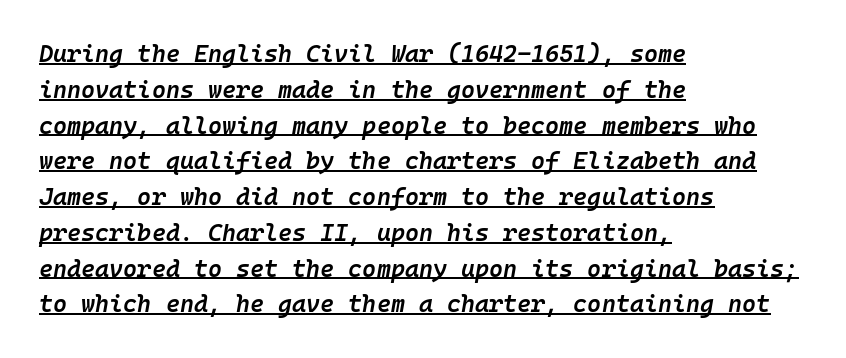
Q: Is the text bold? A: Semi-bold.
Q: Is the text italic (slanted)? A: Yes, it leans right by about 10 degrees.
Q: Is the text underlined? A: Yes.
Q: How is the paragraph aligned? A: Left-aligned.
Q: Is the spacing between letters normal or unusually wide? A: Normal.
Q: Is the spacing between lines tight, normal or loose? A: Normal.
